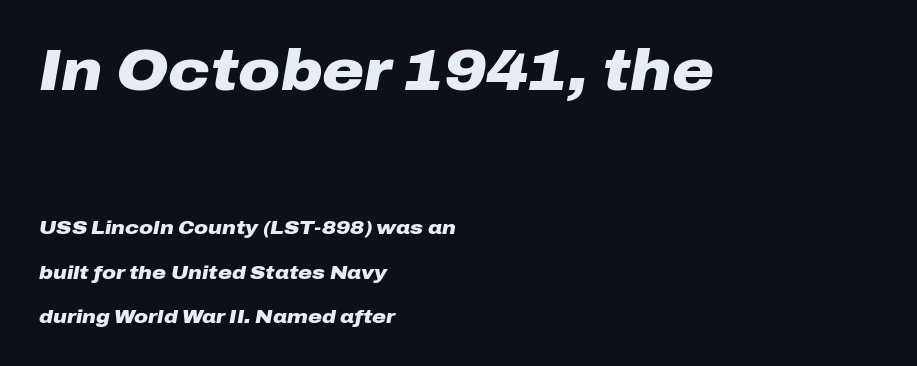
The image shows 57 px heavy, wide type, italic (leaning right); set left-aligned, loose line spacing (2.33x), normal letter spacing, not underlined; the first (top) block is 3.0x larger; low stroke contrast and a medium x-height.
